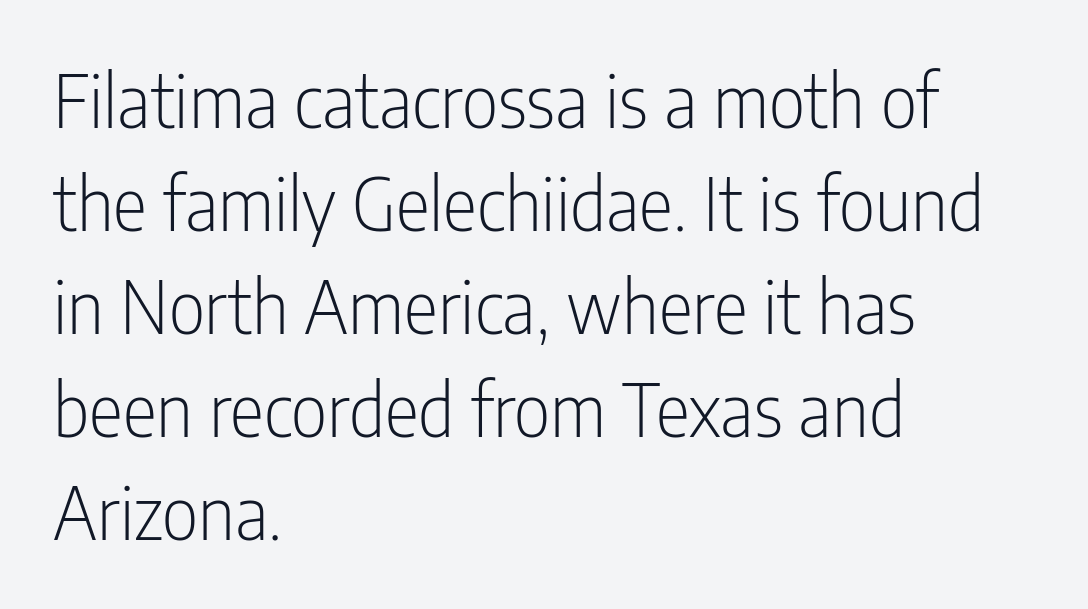
The image shows 72 px light, condensed sans-serif type, upright; set left-aligned, normal line spacing (1.43x), normal letter spacing, not underlined; low stroke contrast and a medium x-height.
